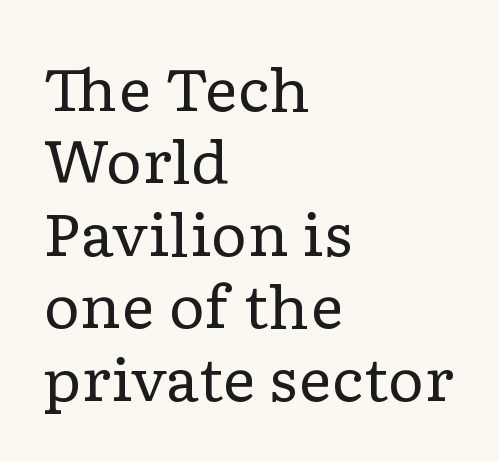
The image shows 57 px regular-weight, wide serif type, upright; set left-aligned, normal line spacing (1.27x), normal letter spacing, not underlined; low stroke contrast and a medium x-height.
